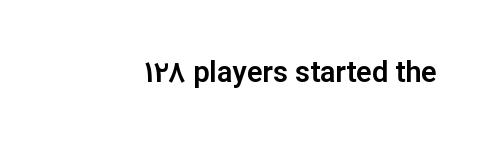
{"serif": "no", "italic": "no", "width": "normal", "stroke_contrast": "low", "x_height": "medium", "monospaced": "no", "underline": "no", "letter_spacing": "normal", "letter_spacing_em": 0.0, "glyph_px": 29}
